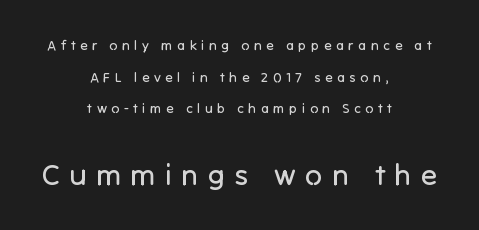
Q: Is the text bold? A: No.
Q: Is the text italic (slanted)? A: No, it is upright.
Q: Is the typeface a serif or a sans-serif typeface? A: Sans-serif.
Q: Is the text underlined? A: No.
Q: How is the paragraph aligned? A: Centered.
Q: Is the spacing between letters normal or unusually wide? A: Unusually wide.
Q: Is the spacing between lines tight, normal or loose? A: Loose.
Q: Which block of text is set in a larger size, the first (top) or the second (bottom)? A: The second (bottom) one.
Q: Width (condensed, normal, or wide)? A: Normal.
Q: Stroke contrast? A: Low.
Q: x-height? A: Medium.
Q: Monospaced? A: No.
